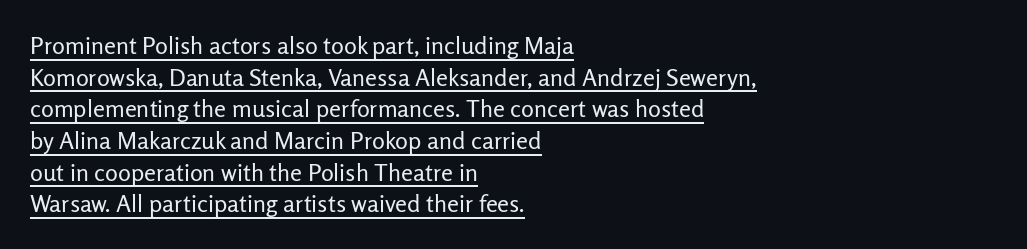
The image shows 24 px text type, upright; set left-aligned, normal line spacing (1.32x), normal letter spacing, underlined.
